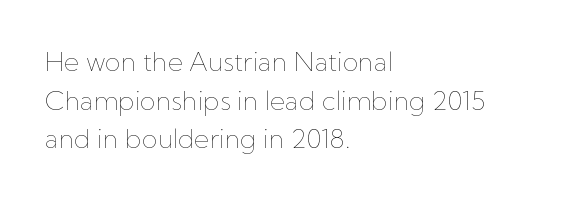
The image shows 26 px text type, upright; set left-aligned, normal line spacing (1.49x), normal letter spacing, not underlined.
